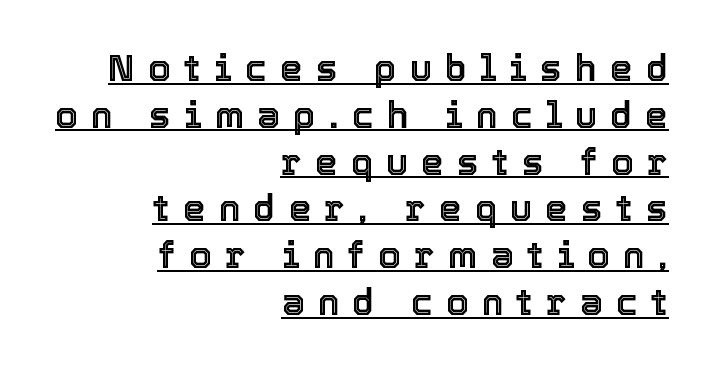
{"italic": "no", "width": "normal", "x_height": "medium", "monospaced": "no", "underline": "yes", "align": "right", "line_spacing": "normal", "line_spacing_ratio": 1.3, "letter_spacing": "wide", "letter_spacing_em": 0.37, "glyph_px": 36}
